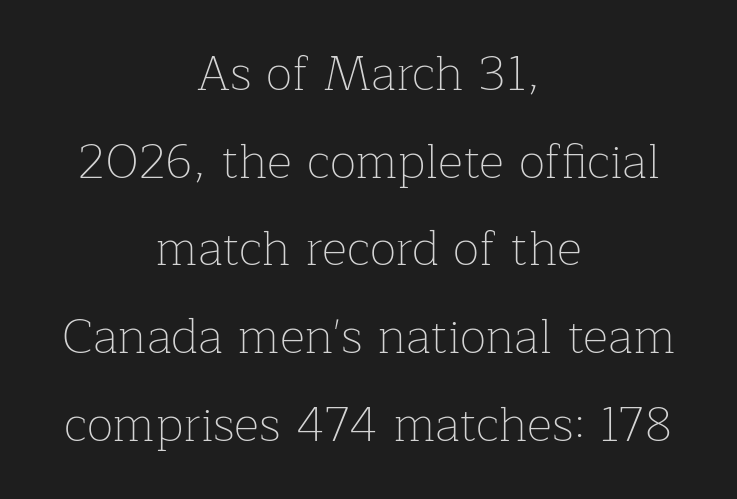
{"serif": "yes", "italic": "no", "bold": "no", "weight": "thin", "width": "normal", "stroke_contrast": "low", "x_height": "medium", "monospaced": "no", "underline": "no", "align": "center", "line_spacing_ratio": 1.79, "letter_spacing": "normal", "letter_spacing_em": 0.0, "glyph_px": 49}
